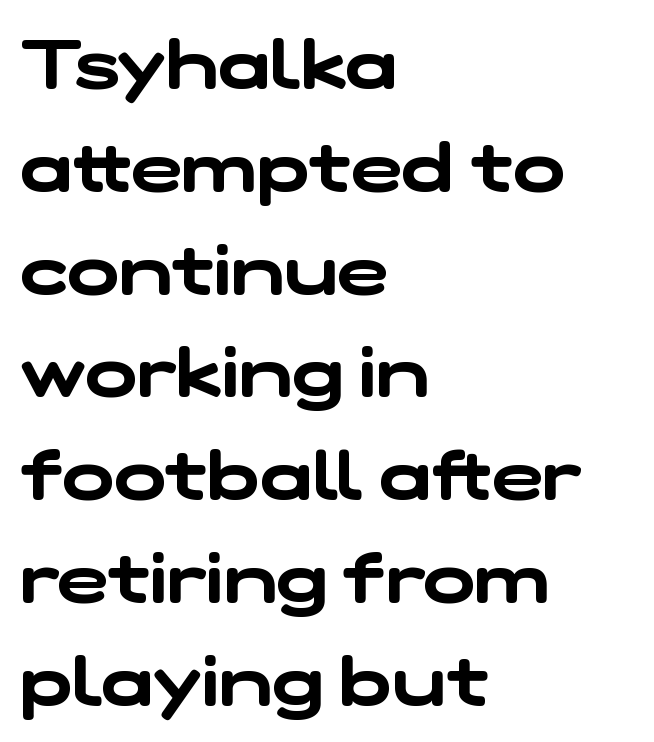
The image shows 69 px wide sans-serif type; set left-aligned, normal line spacing (1.49x), normal letter spacing, not underlined; low stroke contrast and a medium x-height.
